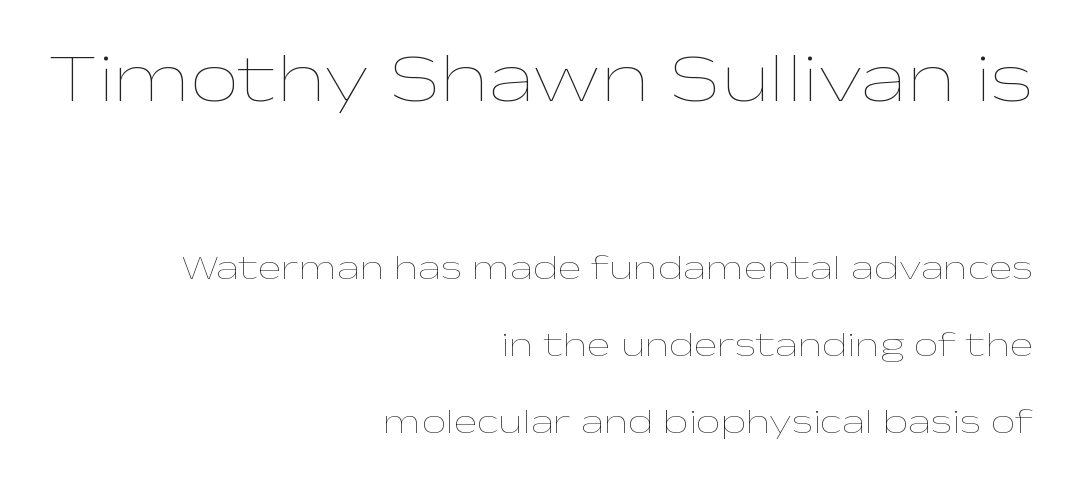
The image shows 70 px thin, wide type, upright; set right-aligned, loose line spacing (2.19x), normal letter spacing, not underlined; the first (top) block is 2.0x larger; low stroke contrast and a medium x-height.
